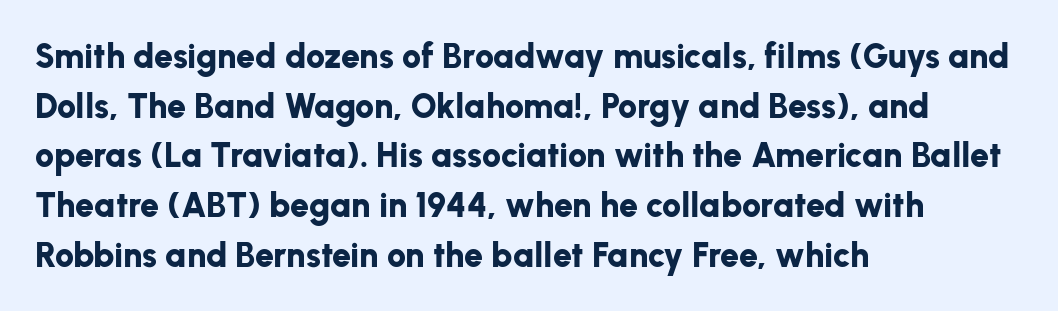
Q: Is the text bold? A: Yes.
Q: Is the text italic (slanted)? A: No, it is upright.
Q: Is the typeface a serif or a sans-serif typeface? A: Sans-serif.
Q: Is the text underlined? A: No.
Q: How is the paragraph aligned? A: Left-aligned.
Q: Is the spacing between letters normal or unusually wide? A: Normal.
Q: Is the spacing between lines tight, normal or loose? A: Normal.
Q: Width (condensed, normal, or wide)? A: Normal.
Q: Stroke contrast? A: Low.
Q: x-height? A: Medium.
Q: Monospaced? A: No.
